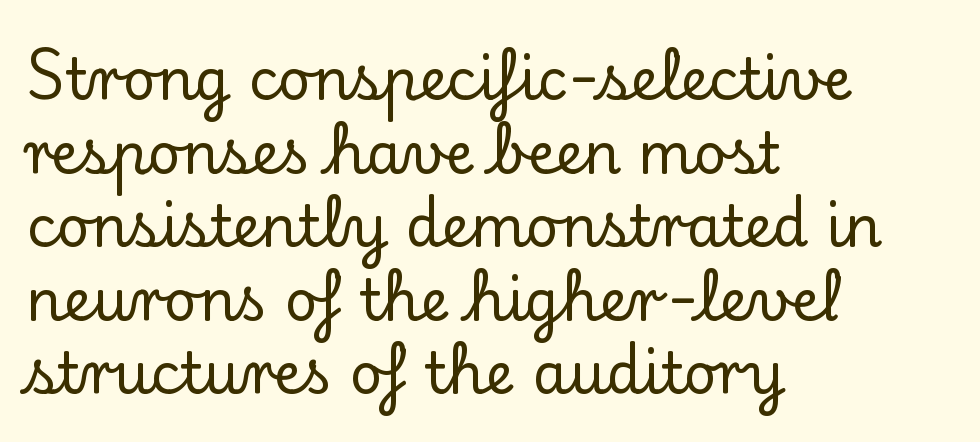
Caption: multi-line text, flush left, ragged right. The specimen reads as upright at a glance. This rendering features lettering with no underline. Letter spacing: default.
